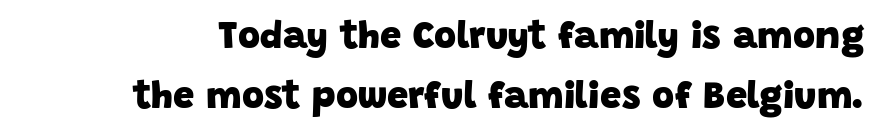
{"serif": "no", "bold": "yes", "weight": "heavy", "width": "normal", "stroke_contrast": "low", "x_height": "large", "monospaced": "no", "underline": "no", "line_spacing": "normal", "line_spacing_ratio": 1.57, "letter_spacing": "normal", "letter_spacing_em": 0.0, "glyph_px": 38}
